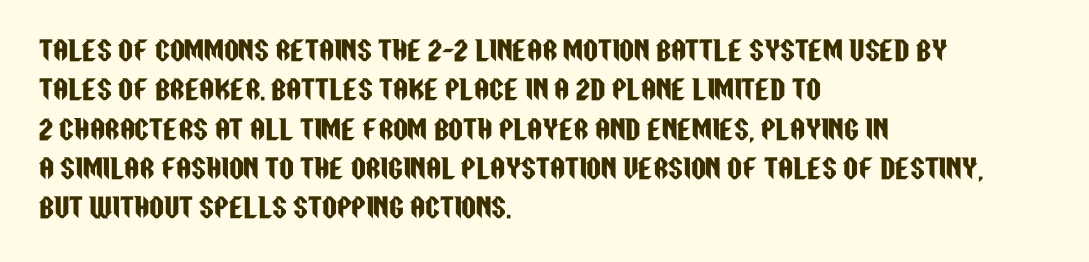
This rendering features lettering with no underline. Every row of glyphs begins at an identical x-position on the left. The leading is moderate, giving the passage an even texture. When letters stand straight like this, we call the style roman or upright.
